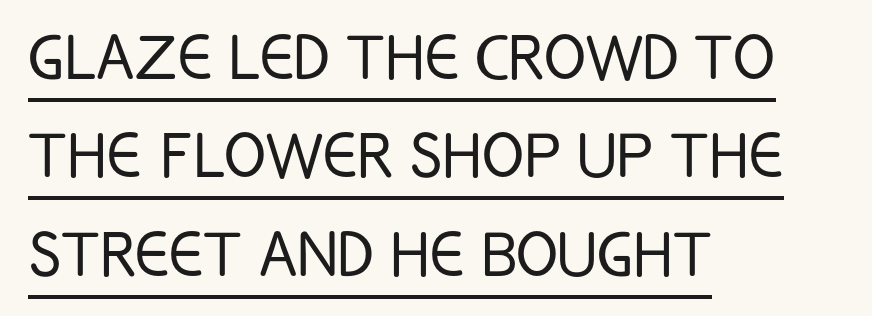
Q: Is the text bold? A: No.
Q: Is the text italic (slanted)? A: No, it is upright.
Q: Is the typeface a serif or a sans-serif typeface? A: Sans-serif.
Q: Is the text underlined? A: Yes.
Q: How is the paragraph aligned? A: Left-aligned.
Q: Is the spacing between letters normal or unusually wide? A: Normal.
Q: Is the spacing between lines tight, normal or loose? A: Normal.
Q: Width (condensed, normal, or wide)? A: Condensed.
Q: Stroke contrast? A: Low.
Q: x-height? A: Large.
Q: Monospaced? A: No.
